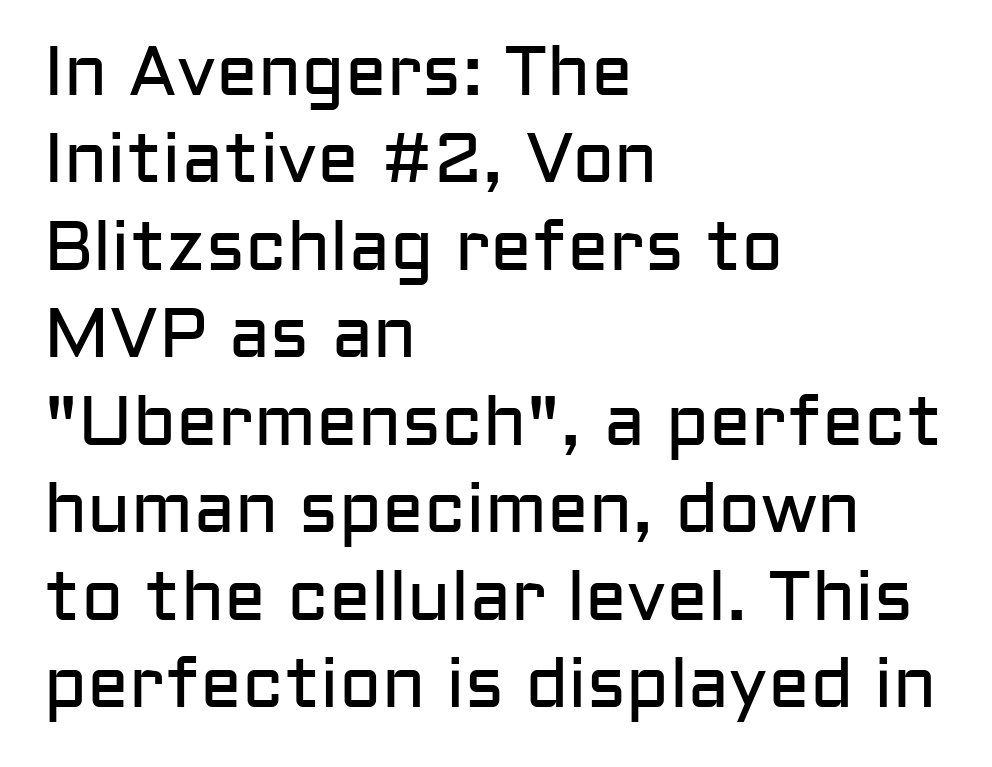
How are the letters spaced? Ordinarily, with no added tracking. This rendering employs a face without finishing strokes, i.e., a sans-serif. Do the characters align in a grid? No, the font is proportional. Compared with typical paragraphs, the rows here are spaced about the same.
